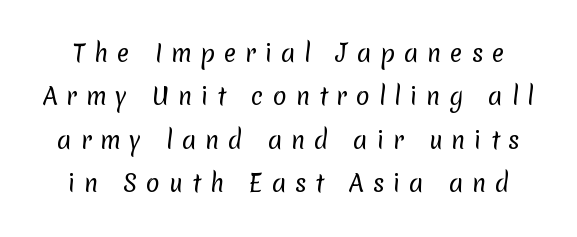
Compared with a typical body face, this is equally light or lighter still. Observe the wide spacing: letters keep a clear distance from each other. The strip under each line holds only bare page.
